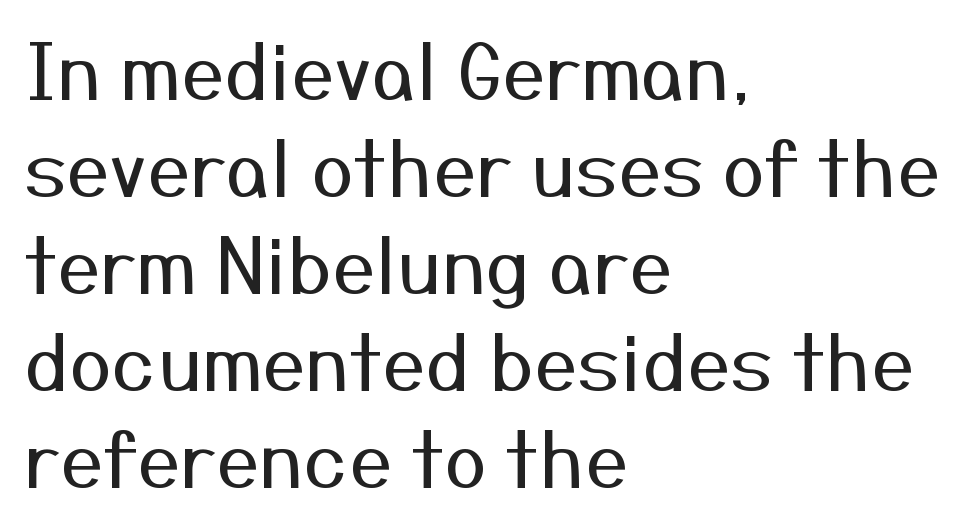
No italicization has been applied; the sample stays upright. Default kerning and tracking; the words read as compact shapes. The passage shown is typed in a proportional face where columns would drift. The space directly below the letters is spotless. In terms of leading, this rendering sits right in the middle.
